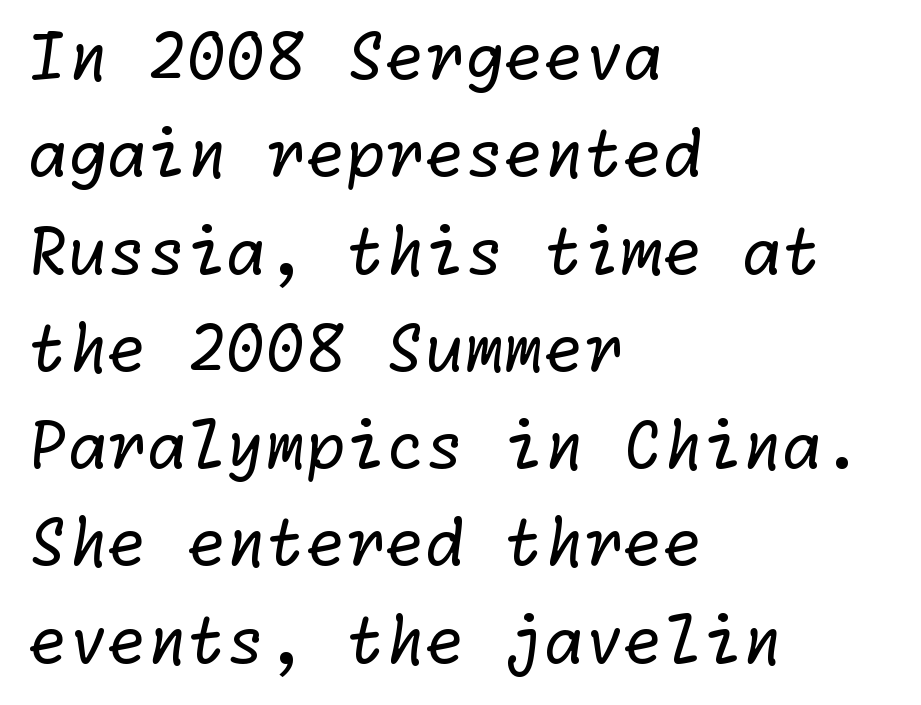
Summary of vertical rhythm: regular, with standard interline spacing. Underlining? Definitely not there. Tracking here is standard; glyphs follow each other at the usual distance. What kind of face is this? One without serifs — a sans. One-word summary of the alignment: left. Nothing heavy about these letters — not bold at all.
